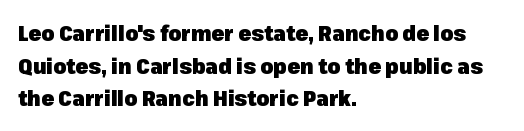
The image shows 21 px bold type, upright; set left-aligned, normal line spacing (1.55x), normal letter spacing, not underlined.
